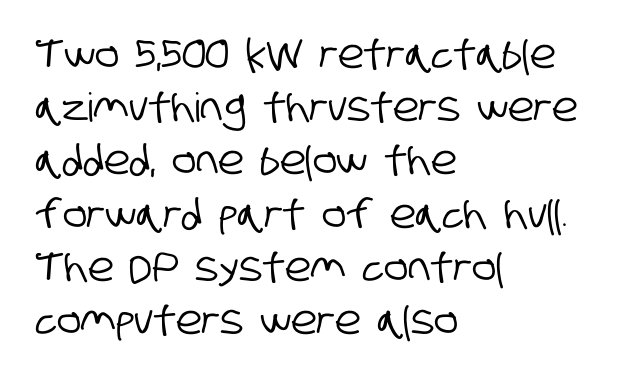
In terms of letterspacing, this is plain default setting. Varying glyph widths throughout — classic text-font behaviour. Line spacing here is normal. Quick note: underline off.
